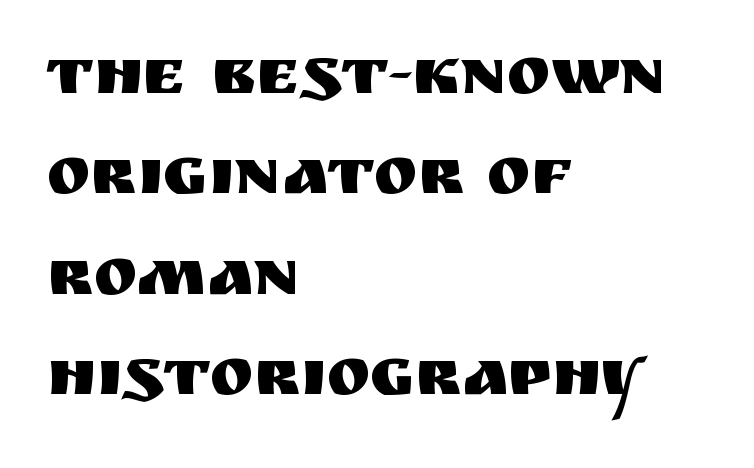
In terms of posture, this sample is upright. Quick note: interline space is typical. Nope, no serifs anywhere on these letters. The rendering anchors every line to the left-hand side. Think of a printed novel: that variable character pitch is what you see here. A clean baseline with only descenders dipping below it.
